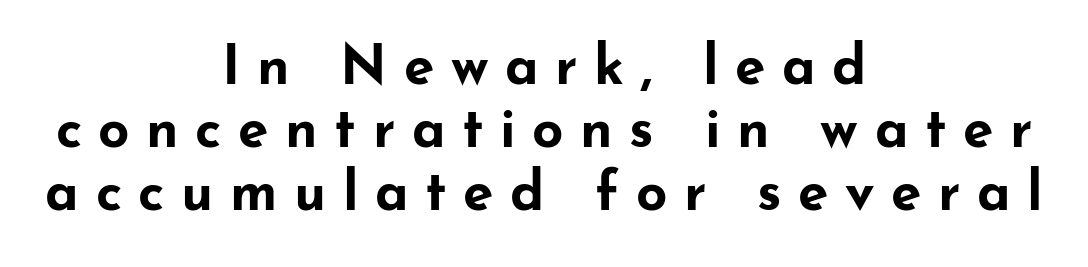
Q: Is the text bold? A: Yes.
Q: Is the text italic (slanted)? A: No, it is upright.
Q: Is the typeface a serif or a sans-serif typeface? A: Sans-serif.
Q: Is the text underlined? A: No.
Q: How is the paragraph aligned? A: Centered.
Q: Is the spacing between letters normal or unusually wide? A: Unusually wide.
Q: Is the spacing between lines tight, normal or loose? A: Tight.
Q: Width (condensed, normal, or wide)? A: Wide.
Q: Stroke contrast? A: Low.
Q: x-height? A: Small.
Q: Monospaced? A: No.
